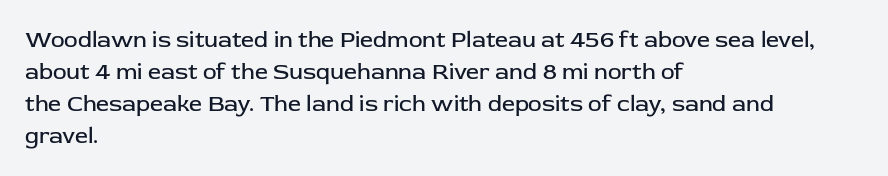
The image shows 23 px text type, upright; set left-aligned, normal line spacing (1.39x), normal letter spacing, not underlined.
